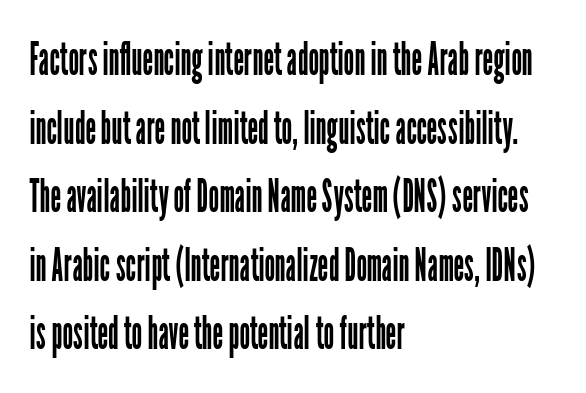
The image shows 47 px regular-weight, condensed sans-serif type, upright; set left-aligned, normal line spacing (1.46x), normal letter spacing, not underlined; low stroke contrast and a medium x-height.
